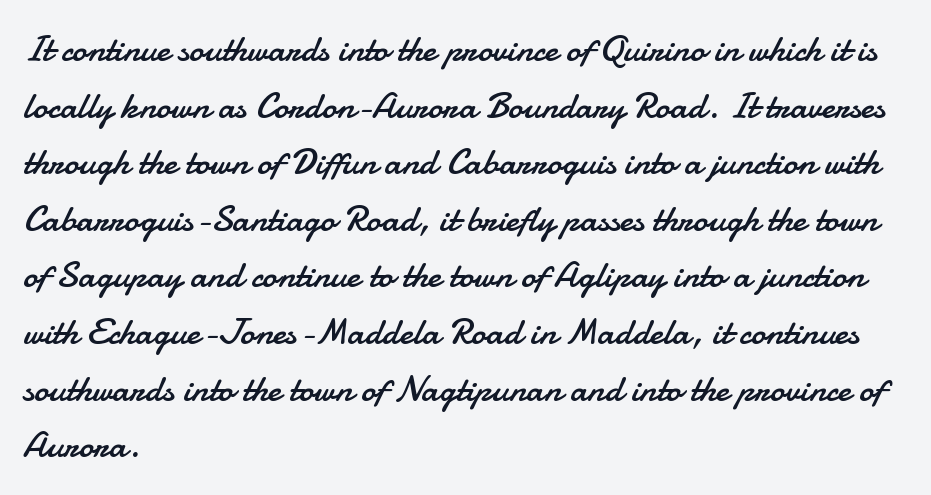
{"serif": "no", "bold": "no", "weight": "regular", "width": "normal", "stroke_contrast": "low", "x_height": "small", "monospaced": "no", "underline": "no", "align": "left", "line_spacing": "normal", "line_spacing_ratio": 1.53, "letter_spacing": "normal", "letter_spacing_em": 0.0, "glyph_px": 37}
